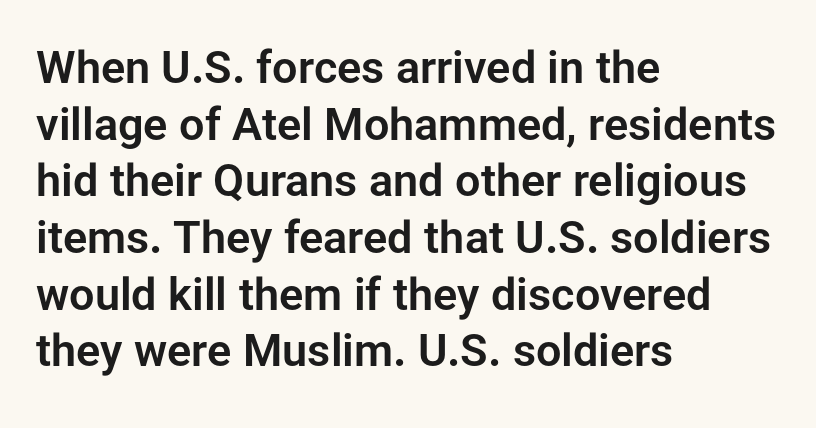
{"serif": "no", "italic": "no", "width": "normal", "stroke_contrast": "low", "x_height": "medium", "monospaced": "no", "underline": "no", "align": "left", "line_spacing": "normal", "line_spacing_ratio": 1.26, "letter_spacing": "normal", "letter_spacing_em": 0.0, "glyph_px": 45}
